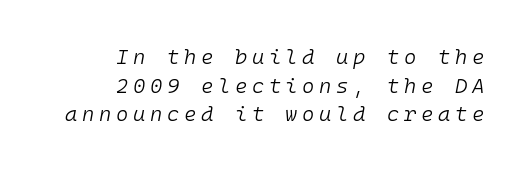
Q: Is the text bold? A: No.
Q: Is the text italic (slanted)? A: Yes, it leans right by about 10 degrees.
Q: Is the text underlined? A: No.
Q: How is the paragraph aligned? A: Right-aligned.
Q: Is the spacing between letters normal or unusually wide? A: Unusually wide.
Q: Is the spacing between lines tight, normal or loose? A: Normal.
